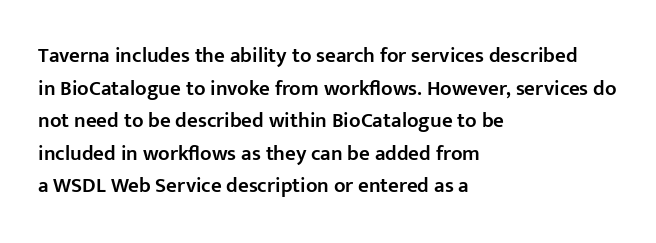
{"italic": "no", "bold": "semi", "underline": "no", "align": "left", "line_spacing": "normal", "line_spacing_ratio": 1.55, "letter_spacing": "normal", "letter_spacing_em": 0.0, "glyph_px": 21}
